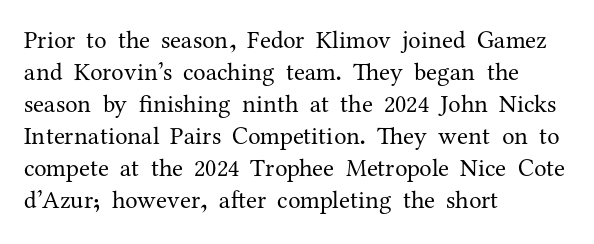
Glance below the letters and you will spot only blank space. The weight tops out at a normal text grade. Teacher's note: observe the even left margin — that is flush-left alignment. Interline gaps are of average width in this sample. In terms of posture, this sample is upright.
